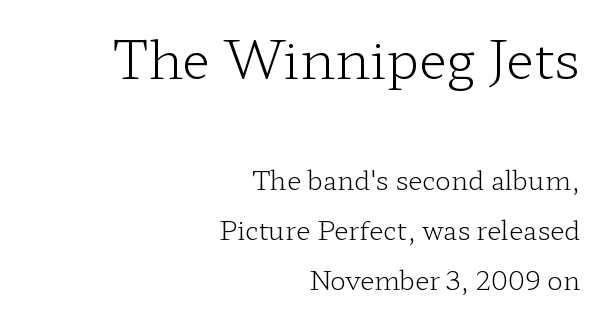
{"serif": "yes", "italic": "no", "bold": "no", "weight": "light", "width": "wide", "stroke_contrast": "low", "x_height": "medium", "monospaced": "no", "underline": "no", "align": "right", "line_spacing": "loose", "line_spacing_ratio": 1.92, "letter_spacing": "normal", "letter_spacing_em": 0.0, "larger_block": "first", "size_ratio": 2.0, "glyph_px": 52}
